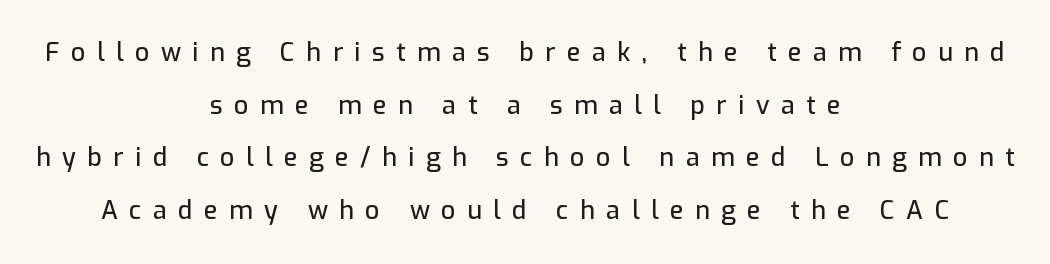
A typesetter would mark this as roman, not italic. Caption: expanded tracking, letters set apart. The zone under the glyphs is completely vacant. Neither beginnings nor endings align; midpoints do. Whoever set this chose breathing room over compactness in the vertical rhythm.
